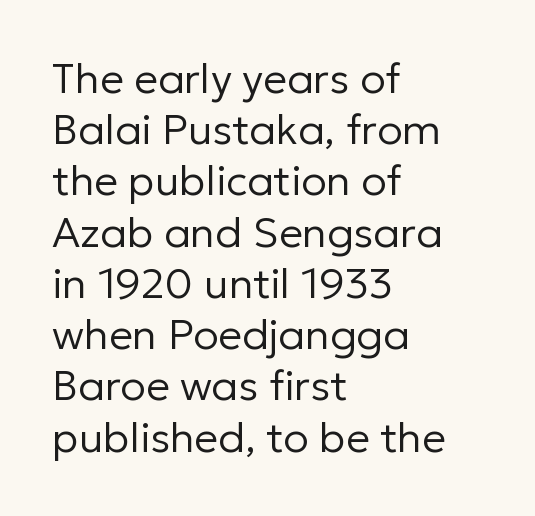
The image shows 42 px regular-weight sans-serif type, upright; set left-aligned, line spacing 1.22x, normal letter spacing, not underlined; low stroke contrast and a medium x-height.
